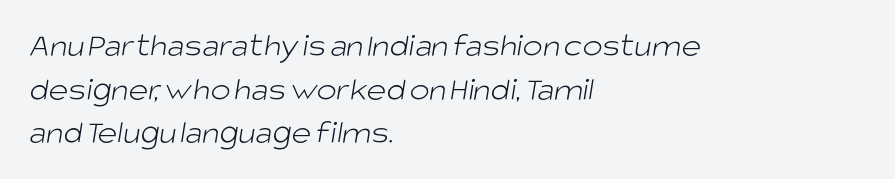
{"serif": "no", "bold": "no", "weight": "light", "width": "normal", "stroke_contrast": "low", "x_height": "large", "monospaced": "no", "underline": "no", "align": "left", "line_spacing": "normal", "line_spacing_ratio": 1.28, "letter_spacing": "normal", "letter_spacing_em": 0.0, "glyph_px": 34}
